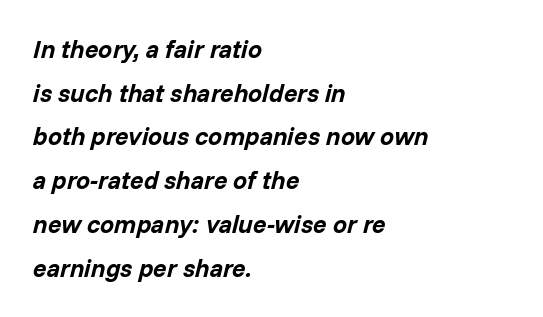
Q: Is the text bold? A: Yes.
Q: Is the text italic (slanted)? A: Yes, it leans right by about 14 degrees.
Q: Is the text underlined? A: No.
Q: How is the paragraph aligned? A: Left-aligned.
Q: Is the spacing between letters normal or unusually wide? A: Normal.
